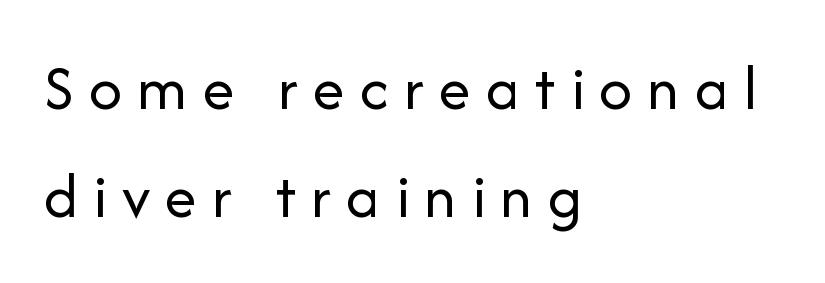
Rule under the text: the space is simply empty. Looks like regular typesetting: each glyph gets only the width it needs. The paragraph has a hard left edge and a soft right edge. Nope, no serifs anywhere on these letters. Vertical stems look standard width or narrower in stroke. The lettering stays uniformly vertical, giving the passage a roman look.
